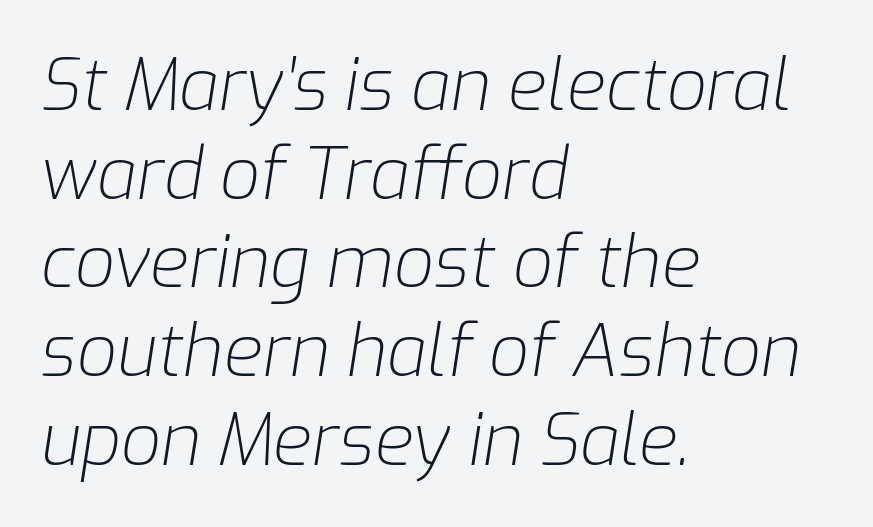
The image shows 71 px light type, italic (leaning right); set left-aligned, normal line spacing (1.25x), normal letter spacing, not underlined; low stroke contrast and a medium x-height.
